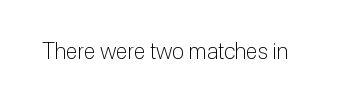
Q: Is the text bold? A: No.
Q: Is the text italic (slanted)? A: No, it is upright.
Q: Is the text underlined? A: No.
Q: Is the spacing between letters normal or unusually wide? A: Normal.
